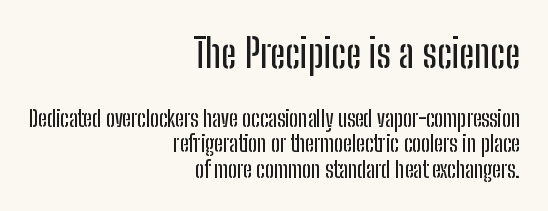
What kind of face is this? One without serifs — a sans. Top chunk: large. Bottom chunk: small. Baseline-to-baseline distance is barely more than the letter height. The rendering uses natural spacing where letterforms have individual widths. Just letters on the line, the space beneath them empty.
